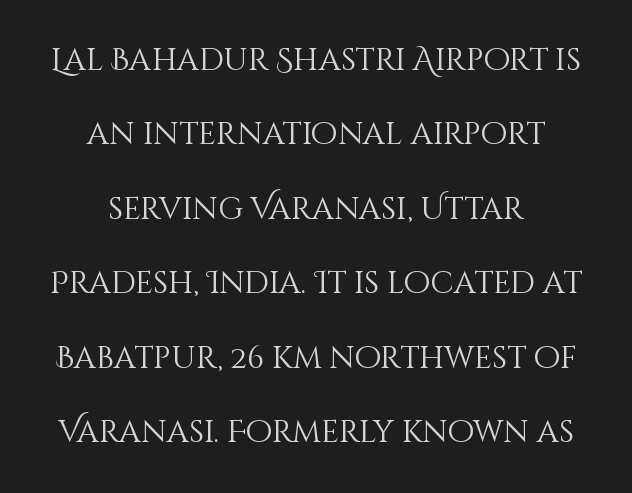
No extra ink here — the face is not bold. Between one letter and the next there's only the usual sliver of space. Notice how the stems are strictly vertical — no italics here. Leftover space on each line is divided equally before and after the words. Does the leading feel generous? Absolutely, it's lavish. The area under the type is left untouched.
